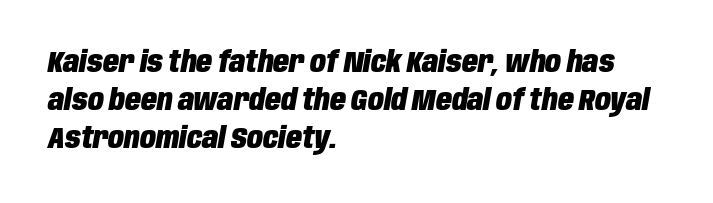
The image shows 29 px heavy, condensed type, italic (leaning right); set left-aligned, normal line spacing (1.31x), normal letter spacing, not underlined; low stroke contrast and a large x-height.
